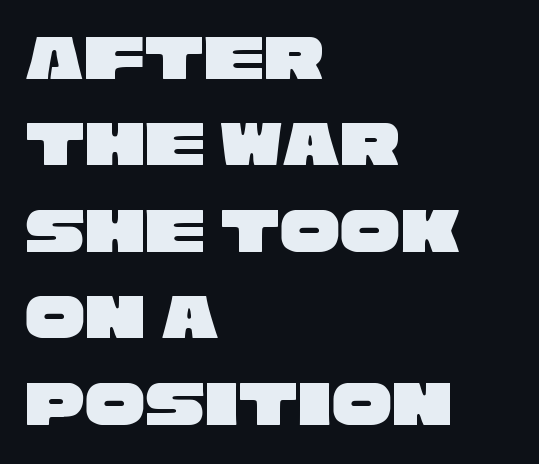
Q: Is the typeface a serif or a sans-serif typeface? A: Sans-serif.
Q: Is the text underlined? A: No.
Q: How is the paragraph aligned? A: Left-aligned.
Q: Is the spacing between letters normal or unusually wide? A: Normal.
Q: Is the spacing between lines tight, normal or loose? A: Normal.
Q: Width (condensed, normal, or wide)? A: Wide.
Q: Stroke contrast? A: Low.
Q: x-height? A: Large.
Q: Monospaced? A: No.
